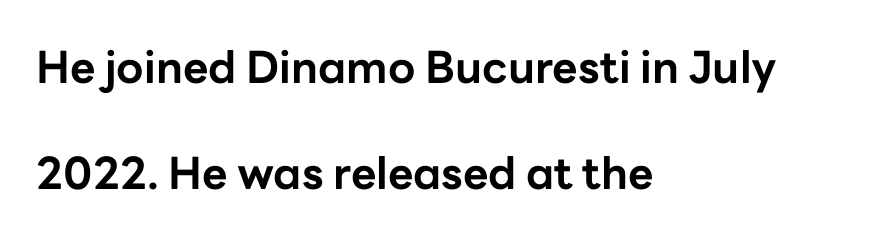
The image shows 44 px bold sans-serif type, upright; set left-aligned, loose line spacing (2.4x), normal letter spacing, not underlined; low stroke contrast and a medium x-height.
